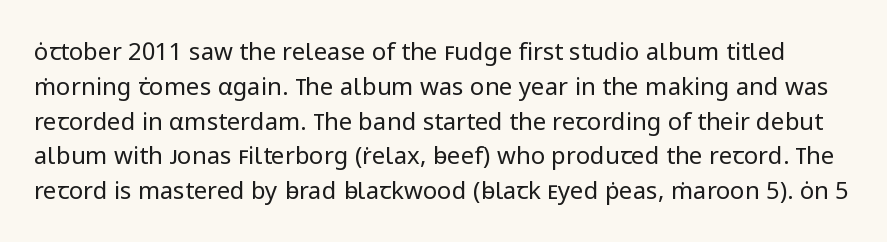
Q: Is the text bold? A: No.
Q: Is the text italic (slanted)? A: No, it is upright.
Q: Is the text underlined? A: No.
Q: Is the spacing between letters normal or unusually wide? A: Normal.
Q: Is the spacing between lines tight, normal or loose? A: Normal.
